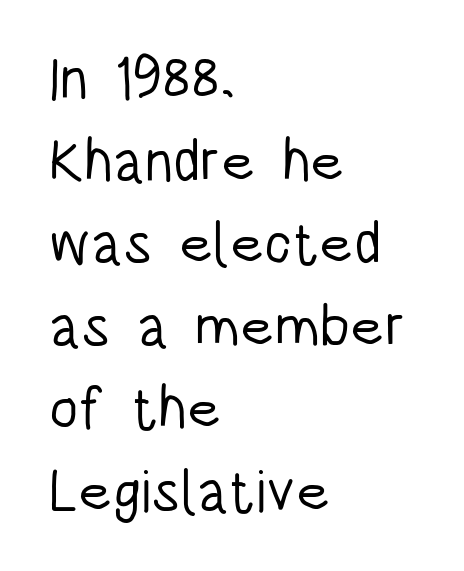
Q: Is the text bold? A: No.
Q: Is the text italic (slanted)? A: No, it is upright.
Q: Is the typeface a serif or a sans-serif typeface? A: Sans-serif.
Q: Is the text underlined? A: No.
Q: How is the paragraph aligned? A: Left-aligned.
Q: Is the spacing between letters normal or unusually wide? A: Normal.
Q: Is the spacing between lines tight, normal or loose? A: Normal.
Q: Width (condensed, normal, or wide)? A: Condensed.
Q: Stroke contrast? A: Low.
Q: x-height? A: Large.
Q: Monospaced? A: No.
